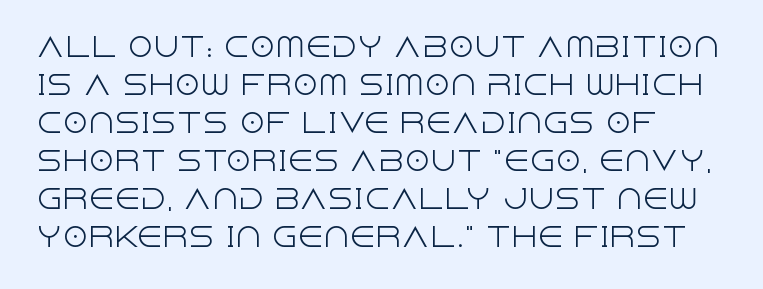
Q: Is the text bold? A: No.
Q: Is the text italic (slanted)? A: No, it is upright.
Q: Is the text underlined? A: No.
Q: How is the paragraph aligned? A: Left-aligned.
Q: Is the spacing between letters normal or unusually wide? A: Normal.
Q: Is the spacing between lines tight, normal or loose? A: Normal.
